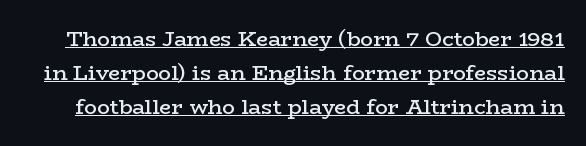
The image shows 21 px text type, upright; set normal line spacing (1.62x), normal letter spacing, underlined.
